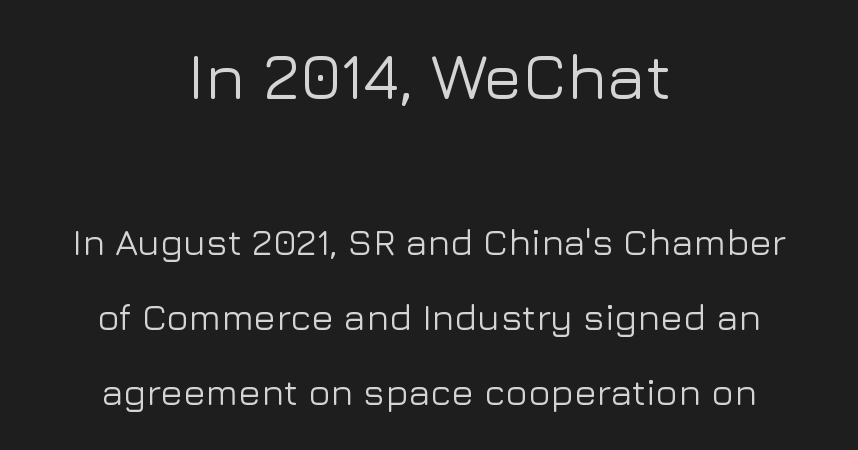
Which margin do the lines hug? Neither — every line sits in the middle. The specimen reads as upright at a glance. Only glyphs here, with clear space below each row. If you squint, the top block still reads clearly — it's the larger of the two. The rendering uses a large line-height, opening up the rows. Think of a printed novel: that variable character pitch is what you see here.
